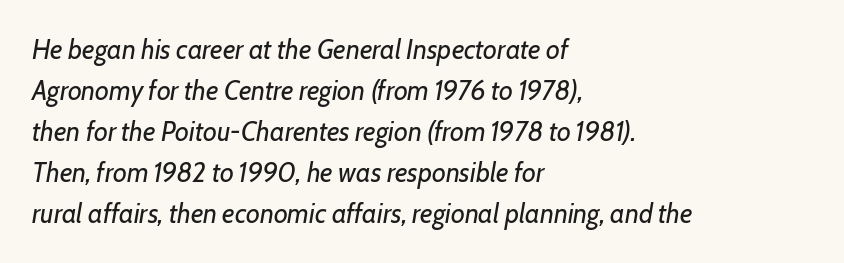
The image shows 27 px text type, italic (leaning right); set left-aligned, normal line spacing (1.52x), normal letter spacing, not underlined.
